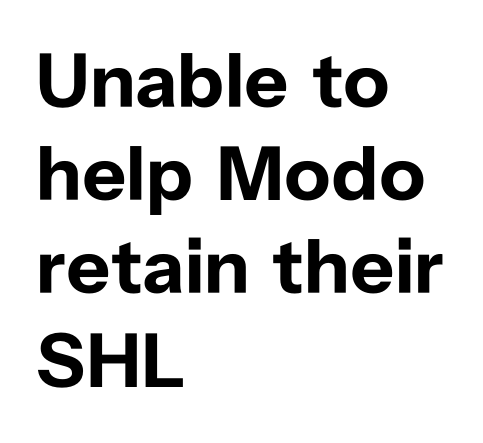
Q: Is the text bold? A: Yes.
Q: Is the text italic (slanted)? A: No, it is upright.
Q: Is the typeface a serif or a sans-serif typeface? A: Sans-serif.
Q: Is the text underlined? A: No.
Q: How is the paragraph aligned? A: Left-aligned.
Q: Is the spacing between letters normal or unusually wide? A: Normal.
Q: Width (condensed, normal, or wide)? A: Normal.
Q: Stroke contrast? A: Low.
Q: x-height? A: Medium.
Q: Monospaced? A: No.
